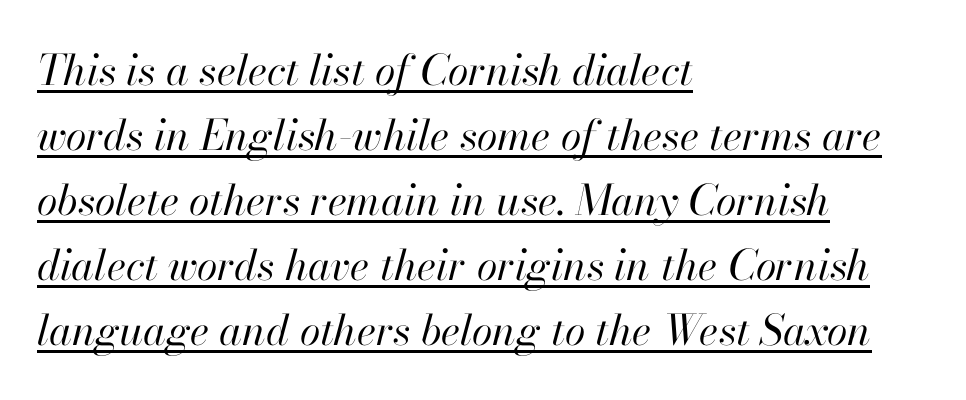
{"italic": "yes", "lean": "right", "slant_degrees": 13, "bold": "no", "weight": "regular", "width": "normal", "stroke_contrast": "high", "x_height": "small", "monospaced": "no", "underline": "yes", "align": "left", "line_spacing": "normal", "line_spacing_ratio": 1.55, "letter_spacing": "normal", "letter_spacing_em": 0.0, "glyph_px": 42}
